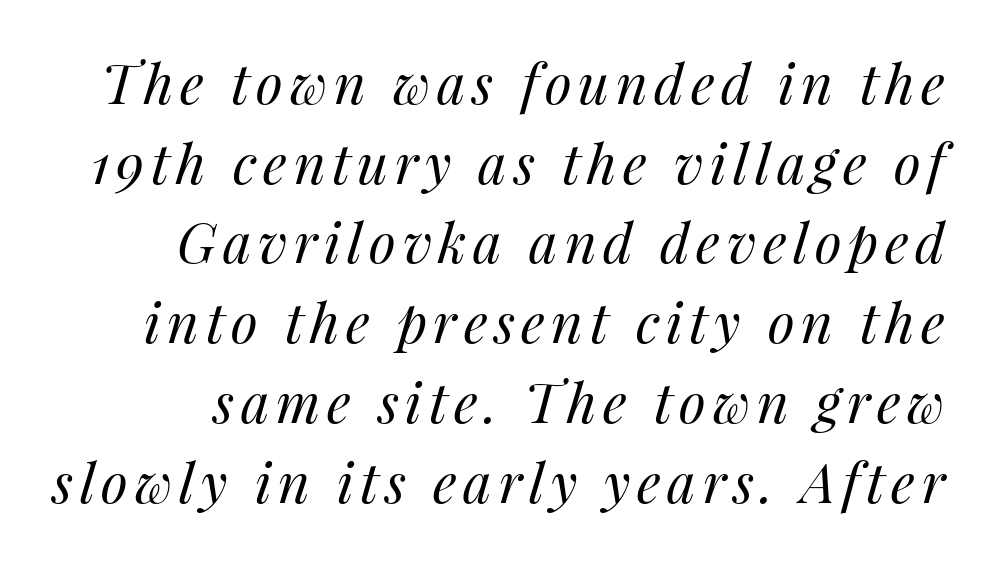
Q: Is the text bold? A: No.
Q: Is the text italic (slanted)? A: Yes, it leans right by about 14 degrees.
Q: Is the text underlined? A: No.
Q: Is the spacing between lines tight, normal or loose? A: Normal.
Q: Width (condensed, normal, or wide)? A: Normal.
Q: Stroke contrast? A: Medium.
Q: x-height? A: Medium.
Q: Monospaced? A: No.
